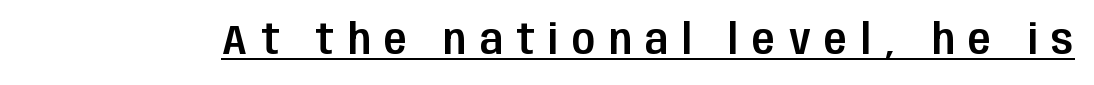
The image shows 42 px condensed sans-serif type, upright; set unusually wide letter spacing (+0.33 em), underlined; low stroke contrast and a large x-height.
